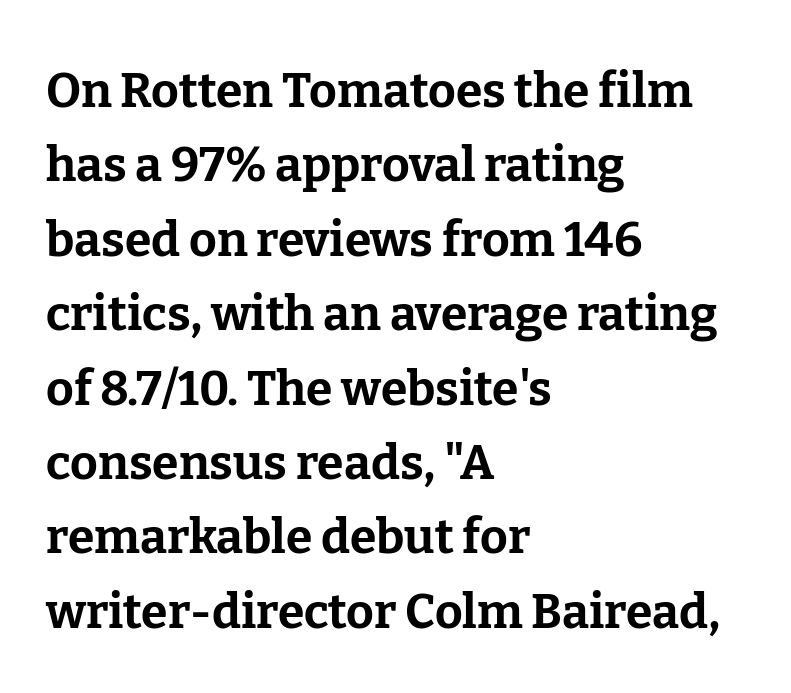
A classic flush-left, rag-right setting is used for this passage. Every stem runs plumb, perpendicular to the baseline. Letterform terminals end in serifs throughout the passage. The zone under the glyphs is completely vacant. What weight is shown? A full bold with thick strokes. The horizontal fit of the characters is conventional and even.
